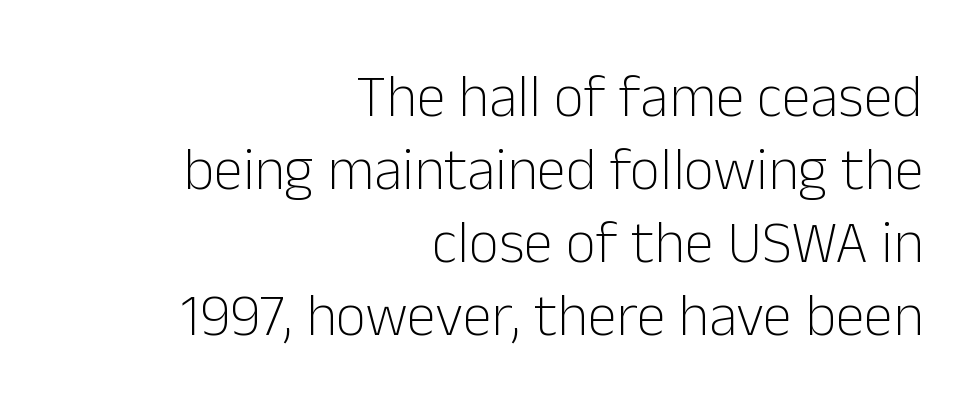
The image shows 59 px light sans-serif type, upright; set right-aligned, line spacing 1.24x, normal letter spacing, not underlined; low stroke contrast and a medium x-height.
